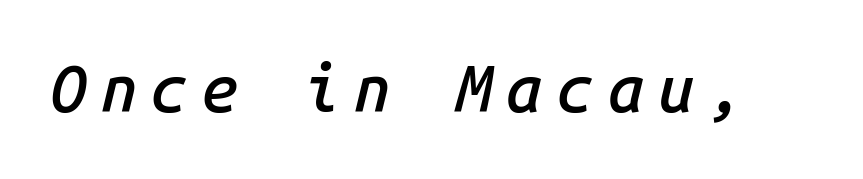
{"italic": "yes", "lean": "right", "slant_degrees": 14, "bold": "semi", "weight": "semibold", "width": "normal", "stroke_contrast": "low", "x_height": "medium", "monospaced": "yes", "underline": "no", "letter_spacing": "wide", "letter_spacing_em": 0.22, "glyph_px": 65}
